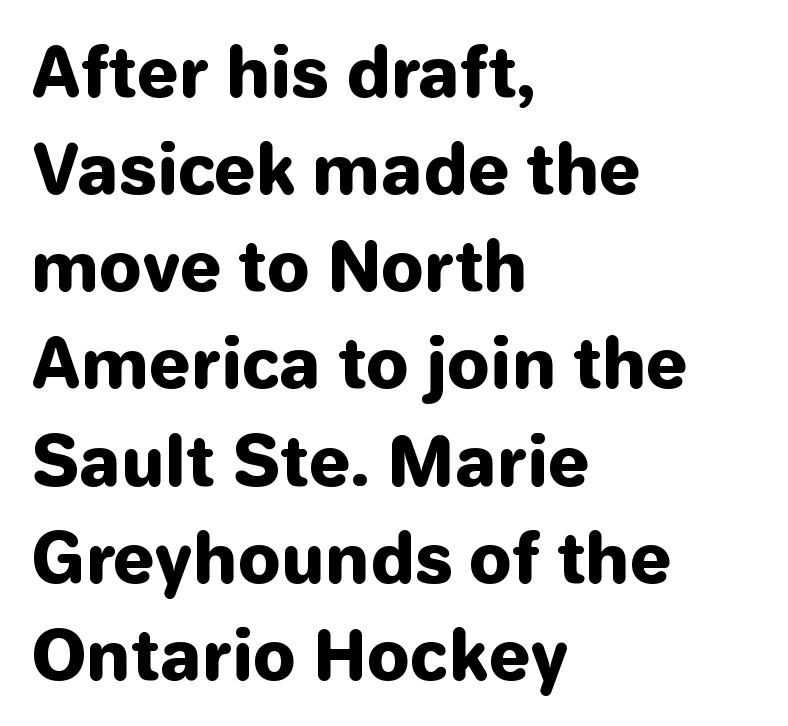
Q: Is the text bold? A: Yes.
Q: Is the text italic (slanted)? A: No, it is upright.
Q: Is the typeface a serif or a sans-serif typeface? A: Sans-serif.
Q: Is the text underlined? A: No.
Q: How is the paragraph aligned? A: Left-aligned.
Q: Is the spacing between letters normal or unusually wide? A: Normal.
Q: Is the spacing between lines tight, normal or loose? A: Normal.
Q: Width (condensed, normal, or wide)? A: Normal.
Q: Stroke contrast? A: Low.
Q: x-height? A: Medium.
Q: Monospaced? A: No.
